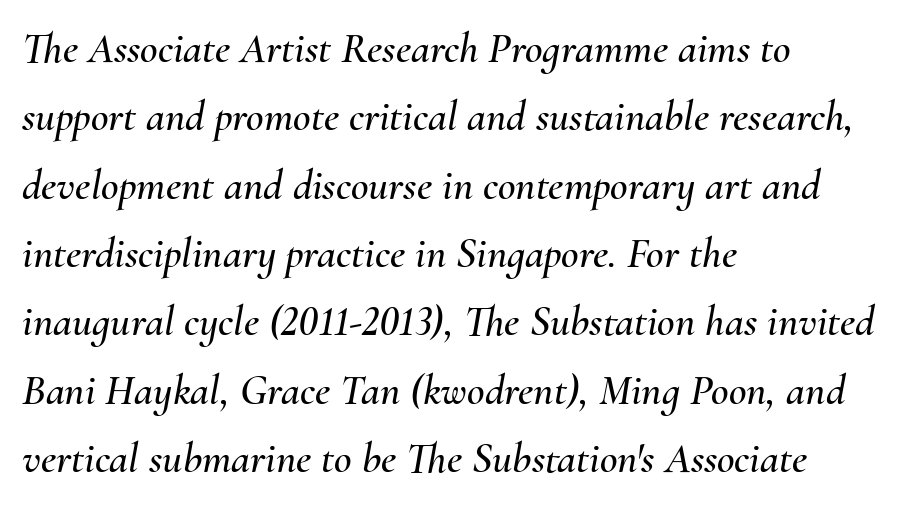
The image shows 43 px text type, italic (leaning right); set left-aligned, normal line spacing (1.59x), normal letter spacing, not underlined; medium stroke contrast and a small x-height.
